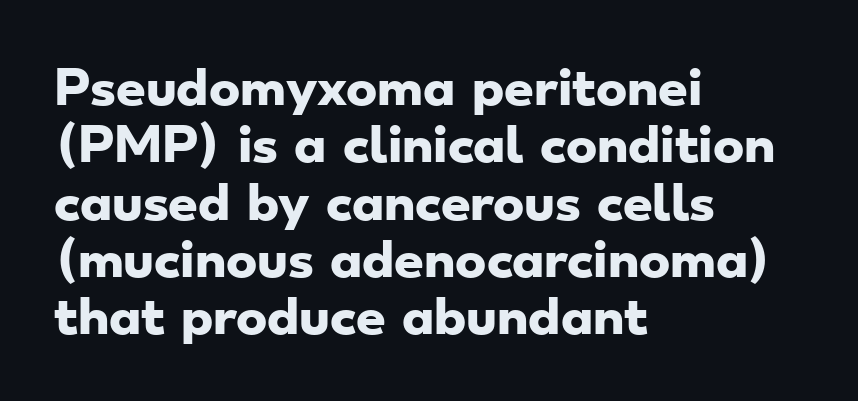
Q: Is the text bold? A: Yes.
Q: Is the typeface a serif or a sans-serif typeface? A: Sans-serif.
Q: Is the text underlined? A: No.
Q: How is the paragraph aligned? A: Left-aligned.
Q: Is the spacing between letters normal or unusually wide? A: Normal.
Q: Width (condensed, normal, or wide)? A: Wide.
Q: Stroke contrast? A: Low.
Q: x-height? A: Small.
Q: Monospaced? A: No.
